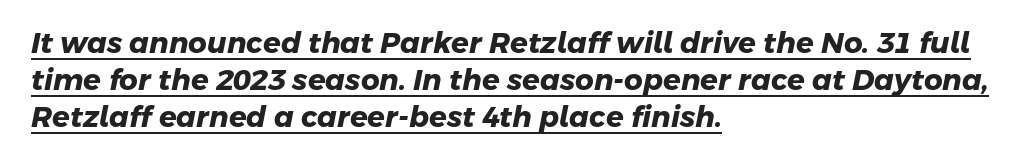
Q: Is the text bold? A: Yes.
Q: Is the typeface a serif or a sans-serif typeface? A: Sans-serif.
Q: Is the text underlined? A: Yes.
Q: How is the paragraph aligned? A: Left-aligned.
Q: Is the spacing between letters normal or unusually wide? A: Normal.
Q: Is the spacing between lines tight, normal or loose? A: Normal.
Q: Width (condensed, normal, or wide)? A: Normal.
Q: Stroke contrast? A: Low.
Q: x-height? A: Medium.
Q: Monospaced? A: No.
